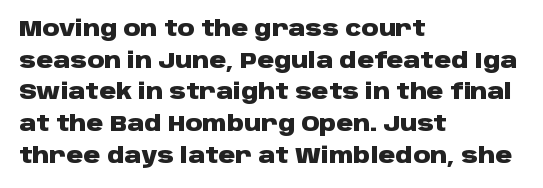
This is roman type, the default non-slanted kind. Observe the ordinary spacing: letters are neighbours, not strangers. The space between consecutive lines is moderate. Leftover space on each line is placed entirely after the last word. The string is rendered with underlining switched off. What weight is shown? A full bold with thick strokes.
